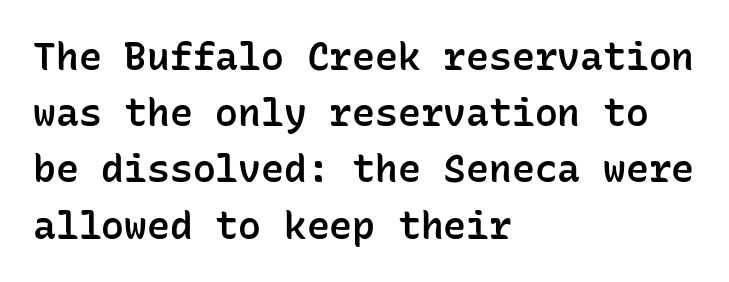
{"serif": "no", "italic": "no", "bold": "semi", "weight": "semibold", "width": "normal", "stroke_contrast": "low", "x_height": "medium", "monospaced": "yes", "underline": "no", "align": "left", "line_spacing": "normal", "line_spacing_ratio": 1.48, "letter_spacing": "normal", "letter_spacing_em": 0.0, "glyph_px": 38}
